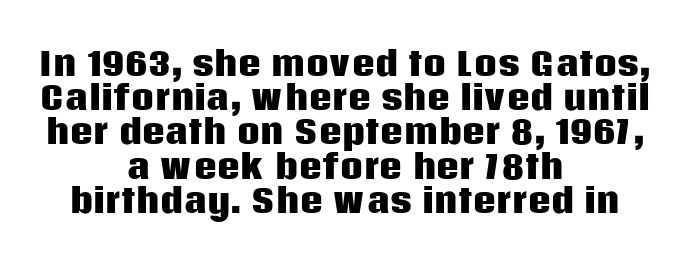
{"serif": "no", "italic": "no", "bold": "yes", "weight": "heavy", "width": "normal", "stroke_contrast": "low", "x_height": "large", "monospaced": "no", "underline": "no", "align": "center", "line_spacing": "tight", "line_spacing_ratio": 1.07, "letter_spacing": "normal", "letter_spacing_em": 0.0, "glyph_px": 32}
